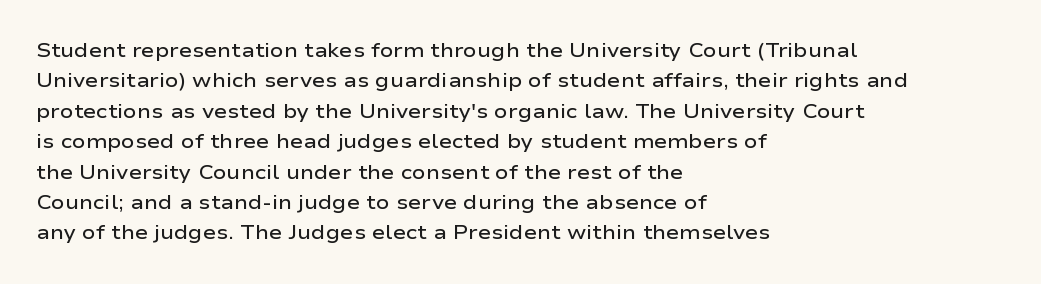
The image shows 20 px text type, upright; set left-aligned, normal line spacing (1.52x), normal letter spacing, not underlined.
